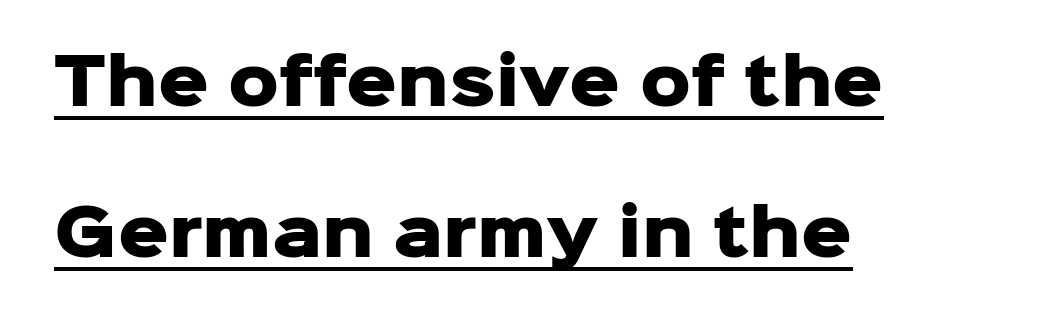
Q: Is the text bold? A: Yes.
Q: Is the text italic (slanted)? A: No, it is upright.
Q: Is the typeface a serif or a sans-serif typeface? A: Sans-serif.
Q: Is the text underlined? A: Yes.
Q: How is the paragraph aligned? A: Left-aligned.
Q: Is the spacing between letters normal or unusually wide? A: Normal.
Q: Is the spacing between lines tight, normal or loose? A: Loose.
Q: Width (condensed, normal, or wide)? A: Normal.
Q: Stroke contrast? A: Low.
Q: x-height? A: Medium.
Q: Monospaced? A: No.
